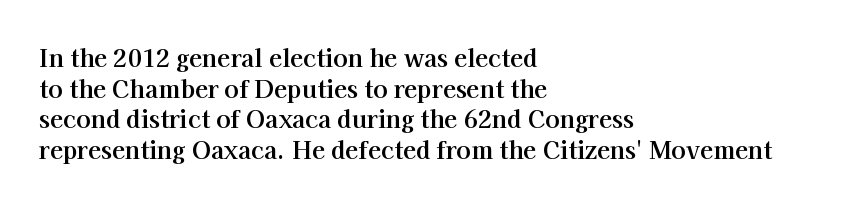
{"italic": "no", "bold": "yes", "underline": "no", "align": "left", "line_spacing": "normal", "line_spacing_ratio": 1.28, "letter_spacing": "normal", "letter_spacing_em": 0.0, "glyph_px": 24}
